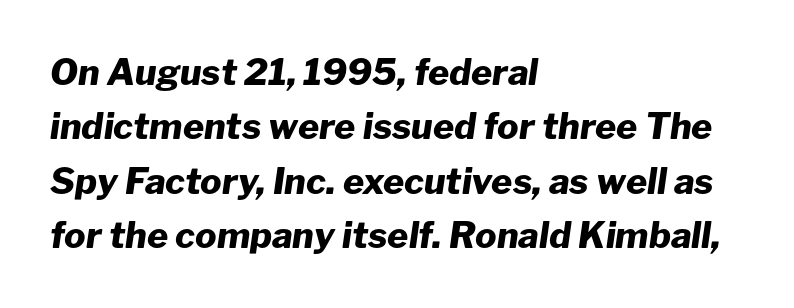
The image shows 36 px heavy type, italic (leaning right); set left-aligned, normal line spacing (1.51x), normal letter spacing, not underlined; low stroke contrast and a medium x-height.
